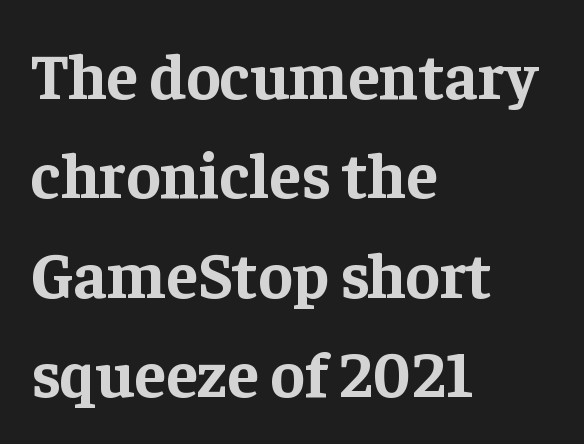
The image shows 65 px bold serif type, upright; set left-aligned, normal line spacing (1.53x), normal letter spacing, not underlined; low stroke contrast and a medium x-height.
